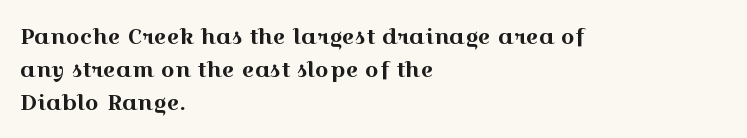
The specimen omits any rule beneath the text block's lines. Is the letter spacing exaggerated? No — it looks like the ordinary default. The typography opts for an upright posture over an oblique one. The rag falls on the right side of this text block. Baseline-to-baseline distance is the conventional proportion of letter height.
